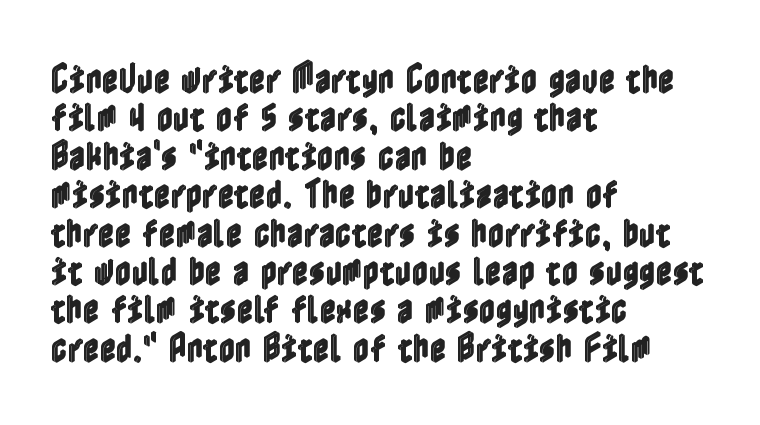
Q: Is the text italic (slanted)? A: No, it is upright.
Q: Is the text underlined? A: No.
Q: How is the paragraph aligned? A: Left-aligned.
Q: Is the spacing between letters normal or unusually wide? A: Normal.
Q: Width (condensed, normal, or wide)? A: Condensed.
Q: x-height? A: Medium.
